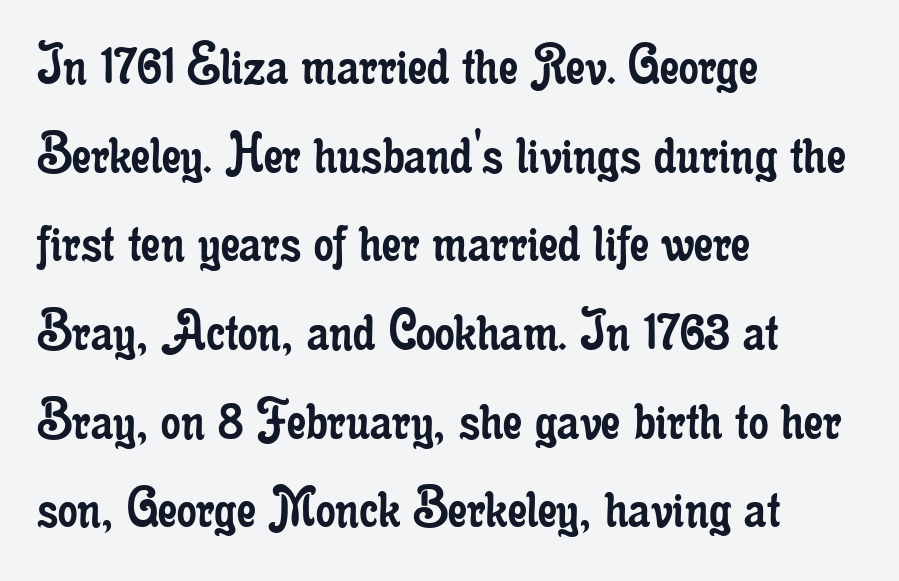
{"serif": "yes", "italic": "no", "bold": "no", "weight": "regular", "width": "condensed", "stroke_contrast": "low", "x_height": "small", "monospaced": "no", "underline": "no", "align": "left", "line_spacing": "normal", "line_spacing_ratio": 1.43, "letter_spacing": "normal", "letter_spacing_em": 0.0, "glyph_px": 62}
